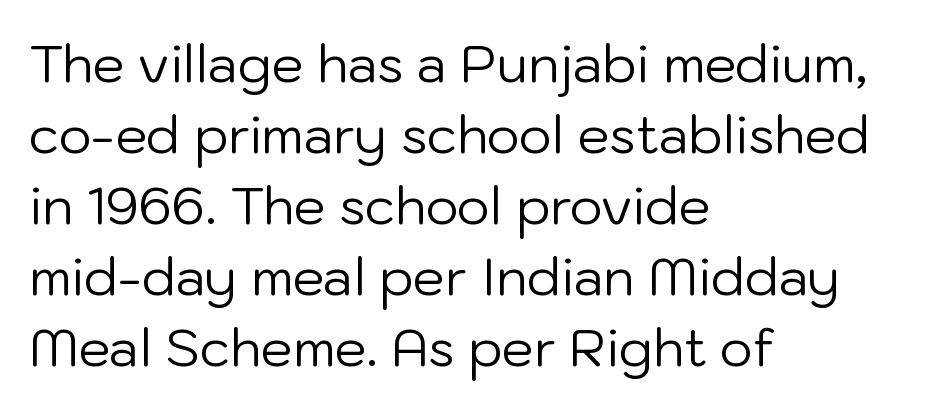
Q: Is the text bold? A: No.
Q: Is the text italic (slanted)? A: No, it is upright.
Q: Is the typeface a serif or a sans-serif typeface? A: Sans-serif.
Q: Is the text underlined? A: No.
Q: How is the paragraph aligned? A: Left-aligned.
Q: Is the spacing between letters normal or unusually wide? A: Normal.
Q: Is the spacing between lines tight, normal or loose? A: Normal.
Q: Width (condensed, normal, or wide)? A: Normal.
Q: Stroke contrast? A: Low.
Q: x-height? A: Medium.
Q: Monospaced? A: No.
